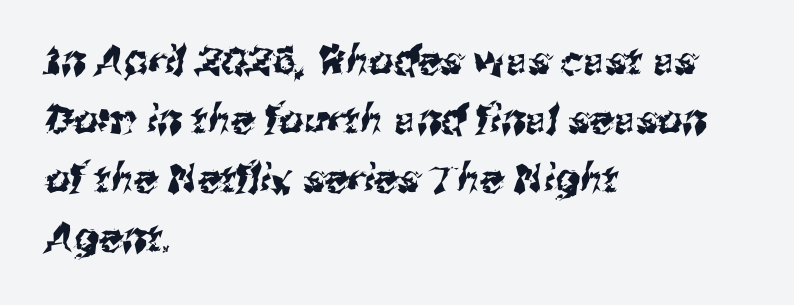
{"serif": "no", "width": "normal", "stroke_contrast": "medium", "x_height": "medium", "monospaced": "no", "underline": "no", "align": "left", "line_spacing": "normal", "line_spacing_ratio": 1.51, "letter_spacing": "normal", "letter_spacing_em": 0.0, "glyph_px": 39}
